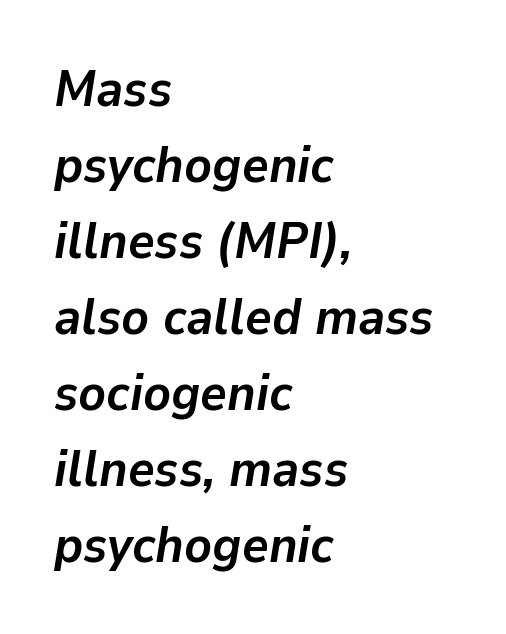
Varying glyph widths throughout — classic text-font behaviour. Every letter is thick-stroked: bold, no question. Is the letter spacing exaggerated? No — it looks like the ordinary default. Compared with typical paragraphs, the rows here are spaced about the same. The zone under the glyphs is completely vacant. The text block is weighted toward the left margin, trailing off unevenly rightward.
